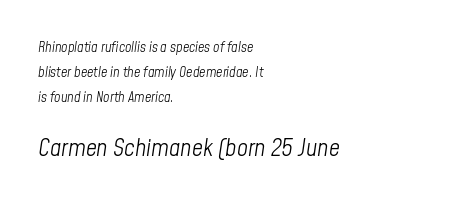
{"italic": "yes", "lean": "right", "slant_degrees": 8, "bold": "no", "underline": "no", "align": "left", "line_spacing_ratio": 1.79, "letter_spacing": "normal", "letter_spacing_em": 0.0, "larger_block": "second", "size_ratio": 1.71, "glyph_px": 24}
